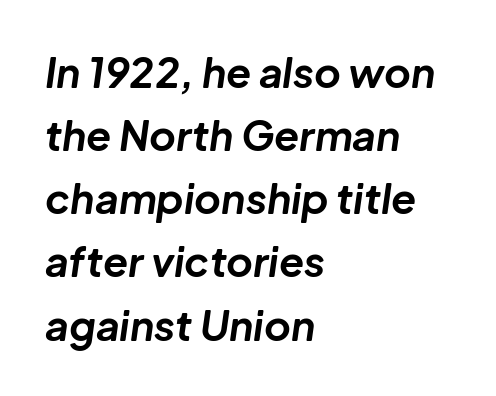
Q: Is the text bold? A: Yes.
Q: Is the text italic (slanted)? A: Yes, it leans right by about 8 degrees.
Q: Is the text underlined? A: No.
Q: How is the paragraph aligned? A: Left-aligned.
Q: Is the spacing between letters normal or unusually wide? A: Normal.
Q: Is the spacing between lines tight, normal or loose? A: Normal.
Q: Width (condensed, normal, or wide)? A: Normal.
Q: Stroke contrast? A: Low.
Q: x-height? A: Medium.
Q: Monospaced? A: No.
